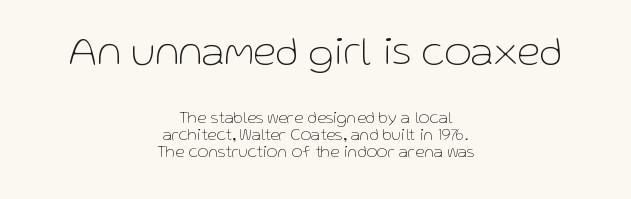
The image shows 42 px thin sans-serif type, upright; set centered, tight line spacing (1.01x), normal letter spacing, not underlined; the first (top) block is 2.47x larger; low stroke contrast and a medium x-height.
